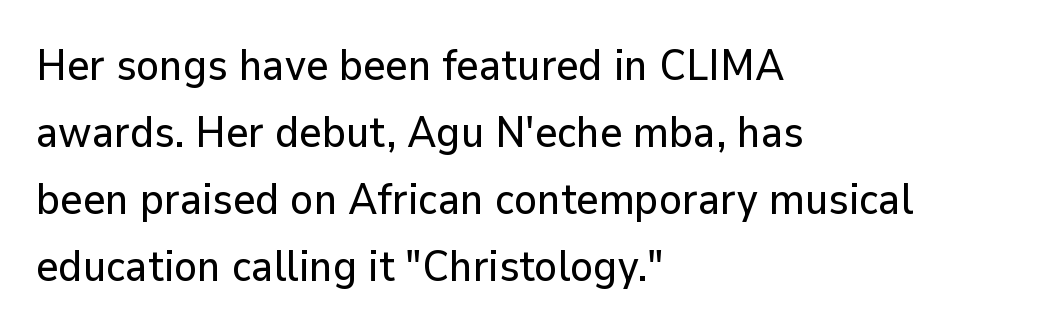
You can tell from the bare stems that sans-serif type was used. A normal amount of white space separates one row of letters from the next. Note the varied advance widths — an 'i' is clearly narrower than an 'm'. Spacing between characters is what you'd get straight out of the box.
